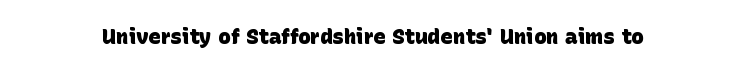
{"bold": "yes", "underline": "no", "letter_spacing": "normal", "letter_spacing_em": 0.0, "glyph_px": 21}
